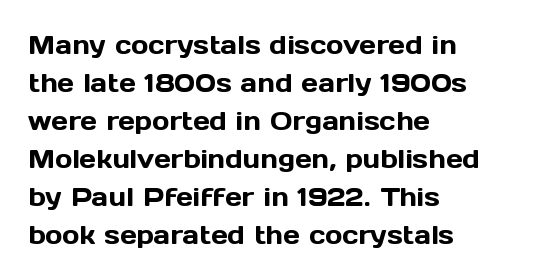
Vertical strokes here are truly vertical. Inter-character spacing is left at the font's built-in metrics. Beneath every word, the page is bare. The typesetter chose a ragged-right arrangement here. Quick note: interline space is typical.
